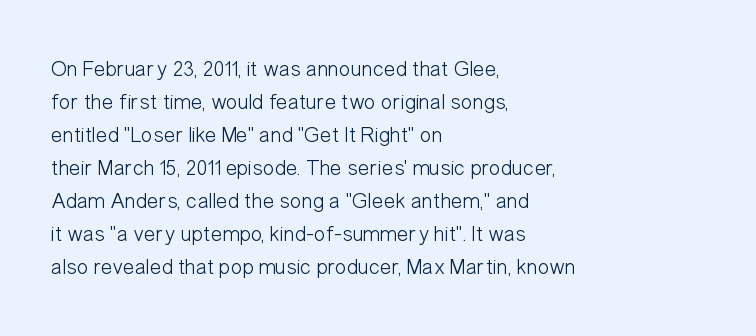
{"italic": "no", "bold": "no", "underline": "no", "align": "left", "line_spacing": "normal", "line_spacing_ratio": 1.5, "letter_spacing": "normal", "letter_spacing_em": 0.0, "glyph_px": 22}
